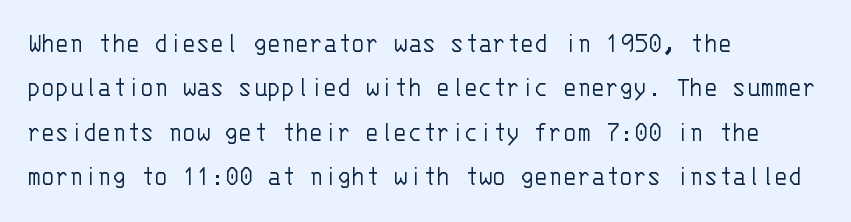
Q: Is the text bold? A: No.
Q: Is the text italic (slanted)? A: No, it is upright.
Q: Is the typeface a serif or a sans-serif typeface? A: Sans-serif.
Q: Is the text underlined? A: No.
Q: How is the paragraph aligned? A: Left-aligned.
Q: Is the spacing between letters normal or unusually wide? A: Normal.
Q: Is the spacing between lines tight, normal or loose? A: Normal.
Q: Width (condensed, normal, or wide)? A: Normal.
Q: Stroke contrast? A: Low.
Q: x-height? A: Large.
Q: Monospaced? A: Yes.
